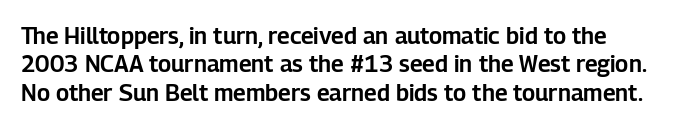
Q: Is the text italic (slanted)? A: No, it is upright.
Q: Is the text underlined? A: No.
Q: Is the spacing between letters normal or unusually wide? A: Normal.
